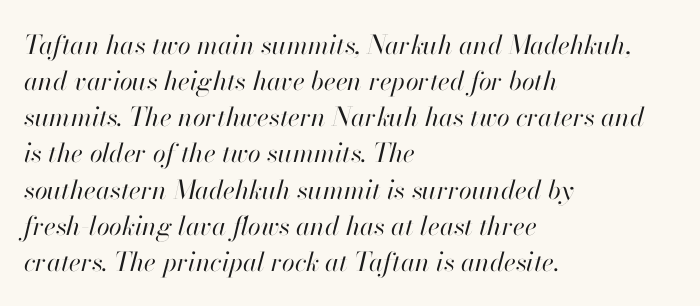
{"italic": "yes", "lean": "right", "slant_degrees": 13, "bold": "no", "underline": "no", "align": "left", "line_spacing": "normal", "line_spacing_ratio": 1.39, "letter_spacing": "normal", "letter_spacing_em": 0.0, "glyph_px": 26}
